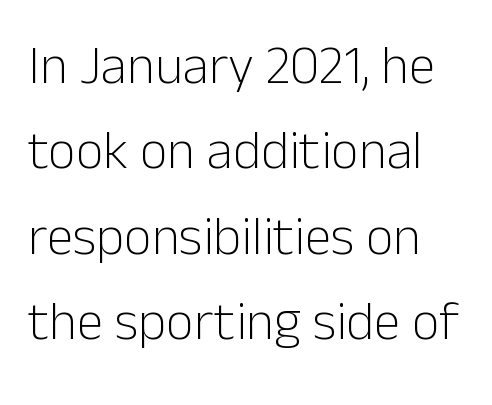
Summary of weight: not heavy and not bold. Descender tails drop into unmarked territory. Nothing unusual about the tracking: characters are spaced as the font intends. Spacing verdict: proportional, widths tailored to each character.
